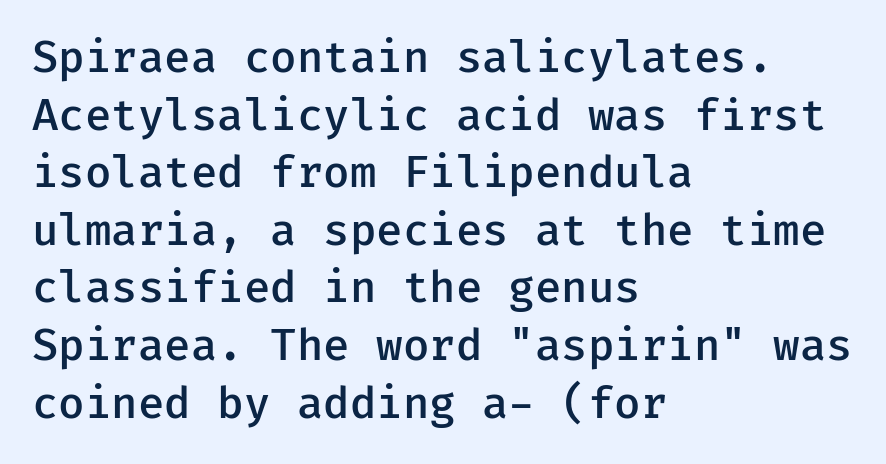
The image shows 43 px semibold sans-serif type, upright, monospaced; set left-aligned, normal line spacing (1.34x), normal letter spacing, not underlined; low stroke contrast and a medium x-height.
